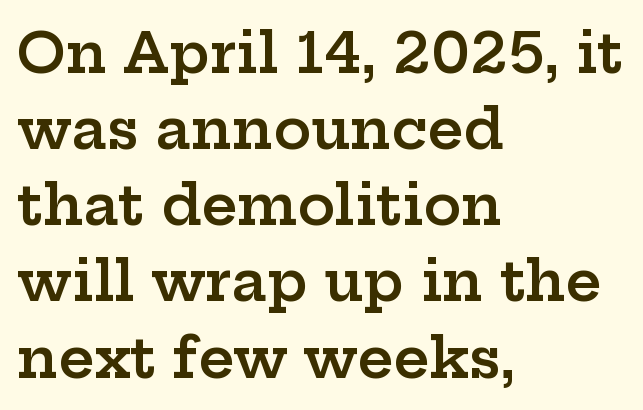
Are there feet on the stems? There are — it's a serif. Does the copy run flush right? No — it runs flush left. Tall strokes in this sample are plumb rather than angled. The passage shown is not underscored anywhere. The passage shown is typed in a proportional face where columns would drift.
